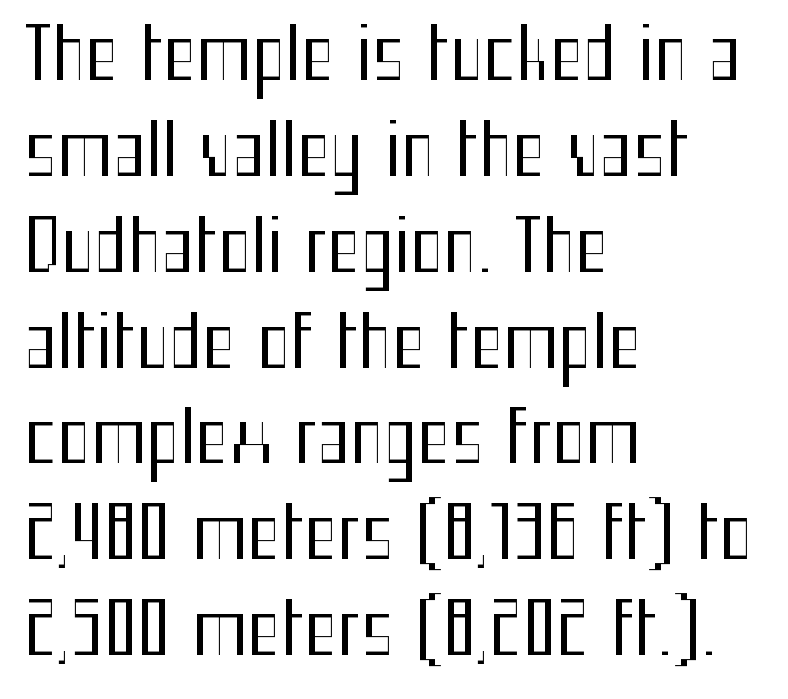
{"serif": "no", "italic": "no", "bold": "no", "weight": "regular", "width": "condensed", "stroke_contrast": "medium", "x_height": "medium", "monospaced": "no", "underline": "no", "align": "left", "line_spacing": "normal", "line_spacing_ratio": 1.35, "letter_spacing": "normal", "letter_spacing_em": 0.0, "glyph_px": 71}
